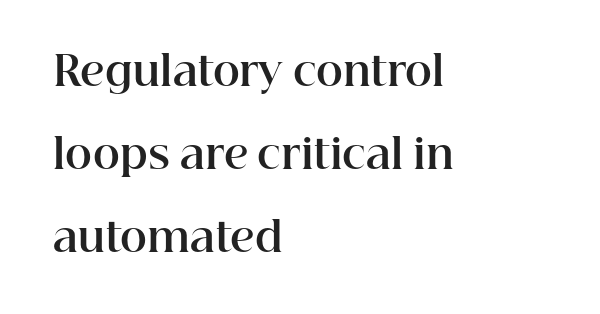
Q: Is the text bold? A: Yes.
Q: Is the text italic (slanted)? A: No, it is upright.
Q: Is the typeface a serif or a sans-serif typeface? A: Serif.
Q: Is the text underlined? A: No.
Q: How is the paragraph aligned? A: Left-aligned.
Q: Is the spacing between letters normal or unusually wide? A: Normal.
Q: Is the spacing between lines tight, normal or loose? A: Loose.
Q: Width (condensed, normal, or wide)? A: Normal.
Q: Stroke contrast? A: High.
Q: x-height? A: Medium.
Q: Monospaced? A: No.
